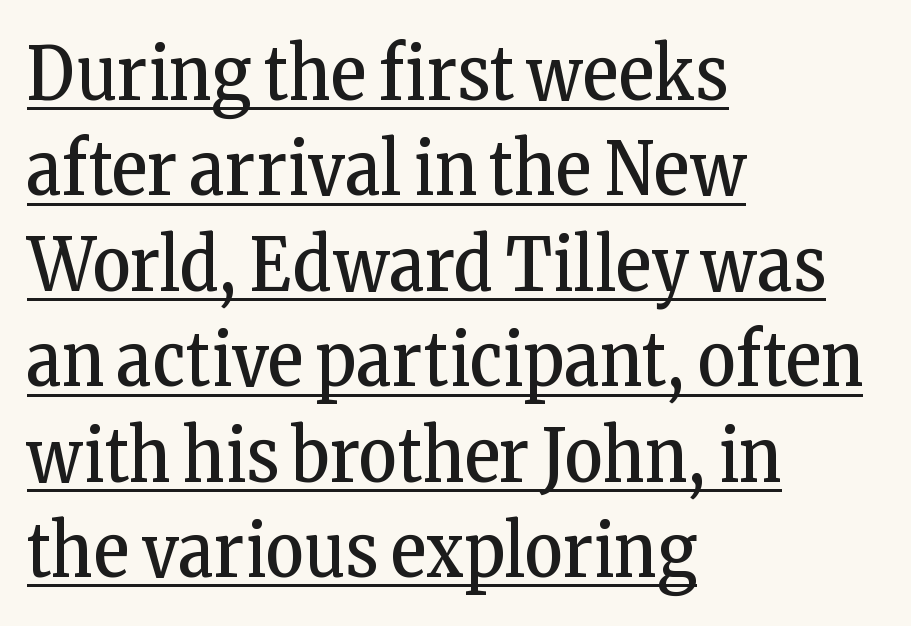
{"serif": "yes", "italic": "no", "bold": "no", "weight": "regular", "width": "condensed", "stroke_contrast": "low", "x_height": "medium", "monospaced": "no", "underline": "yes", "align": "left", "line_spacing": "normal", "line_spacing_ratio": 1.29, "letter_spacing": "normal", "letter_spacing_em": 0.0, "glyph_px": 74}
